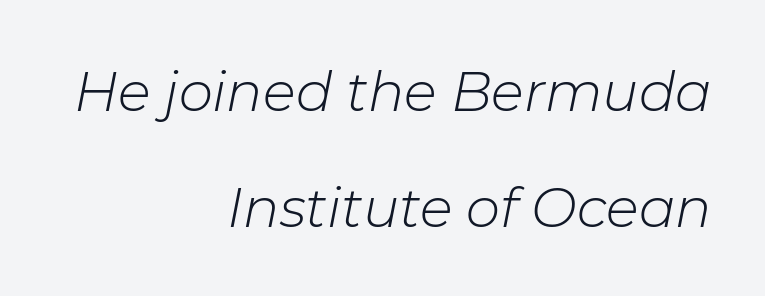
{"italic": "yes", "lean": "right", "slant_degrees": 11, "bold": "no", "weight": "light", "width": "normal", "stroke_contrast": "low", "x_height": "medium", "monospaced": "no", "underline": "no", "align": "right", "line_spacing": "loose", "line_spacing_ratio": 1.97, "letter_spacing": "normal", "letter_spacing_em": 0.0, "glyph_px": 59}
